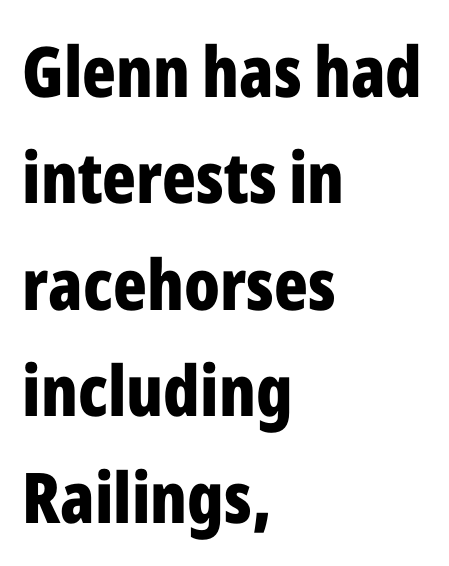
Q: Is the text bold? A: Yes.
Q: Is the text italic (slanted)? A: No, it is upright.
Q: Is the typeface a serif or a sans-serif typeface? A: Sans-serif.
Q: Is the text underlined? A: No.
Q: How is the paragraph aligned? A: Left-aligned.
Q: Is the spacing between letters normal or unusually wide? A: Normal.
Q: Is the spacing between lines tight, normal or loose? A: Normal.
Q: Width (condensed, normal, or wide)? A: Condensed.
Q: Stroke contrast? A: Low.
Q: x-height? A: Medium.
Q: Monospaced? A: No.
